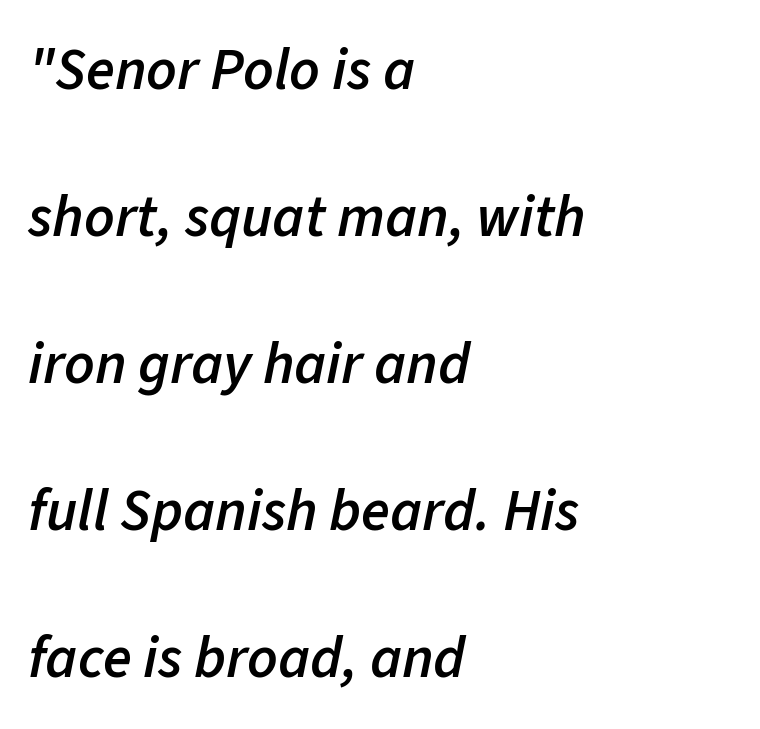
{"italic": "yes", "lean": "right", "slant_degrees": 11, "bold": "semi", "weight": "semibold", "width": "normal", "stroke_contrast": "low", "x_height": "medium", "monospaced": "no", "underline": "no", "align": "left", "line_spacing": "loose", "line_spacing_ratio": 2.49, "letter_spacing": "normal", "letter_spacing_em": 0.0, "glyph_px": 59}
